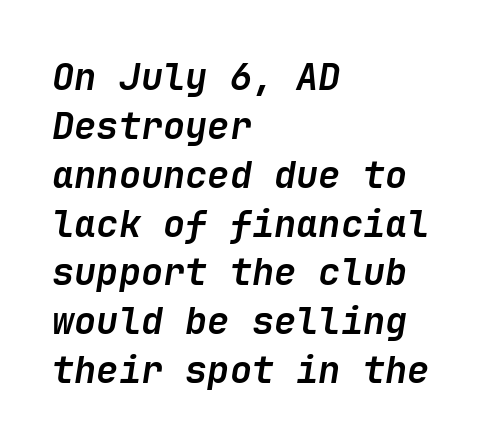
The image shows 37 px semibold type, italic (leaning right); set left-aligned, normal line spacing (1.32x), normal letter spacing, not underlined; low stroke contrast and a medium x-height.
